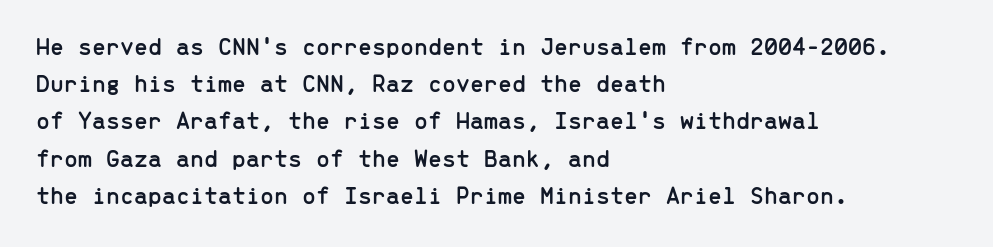
{"italic": "no", "underline": "no", "align": "left", "line_spacing": "normal", "line_spacing_ratio": 1.49, "letter_spacing": "normal", "letter_spacing_em": 0.0, "glyph_px": 25}
